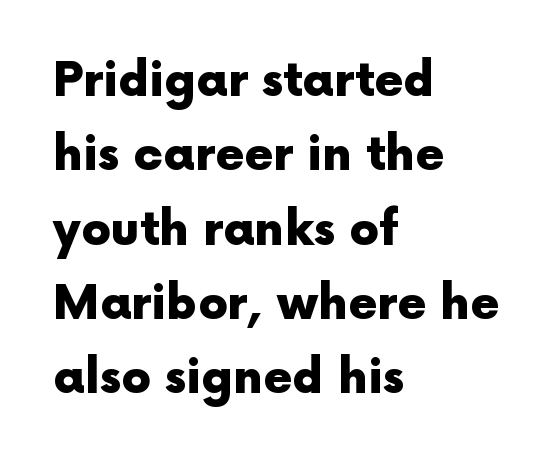
A dark, heavy texture on the line: the type is bold. Check the space under the baseline: it is left empty. Character widths vary here, with narrow letters taking less room than wide ones. A sans-serif font was chosen for this passage.
